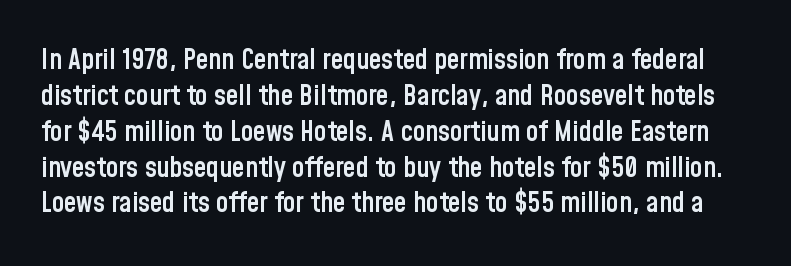
The image shows 28 px semibold, condensed sans-serif type, upright; set normal line spacing (1.28x), normal letter spacing, not underlined; low stroke contrast and a medium x-height.
